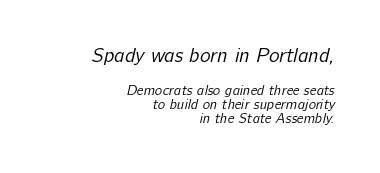
{"bold": "no", "underline": "no", "align": "right", "line_spacing": "tight", "line_spacing_ratio": 1.03, "letter_spacing": "normal", "letter_spacing_em": 0.0, "larger_block": "first", "size_ratio": 1.43, "glyph_px": 20}
